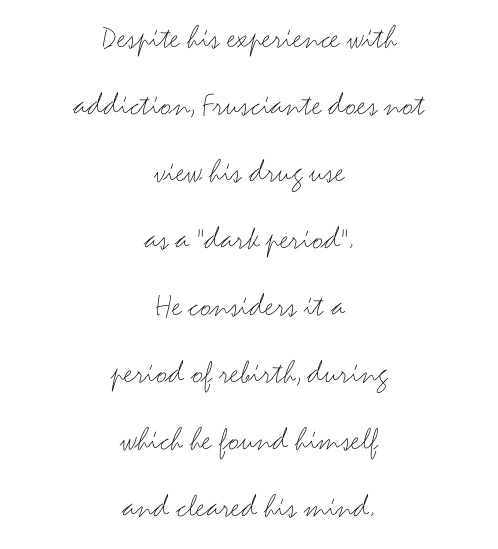
Q: Is the text bold? A: No.
Q: Is the text italic (slanted)? A: Yes.
Q: Is the typeface a serif or a sans-serif typeface? A: Sans-serif.
Q: Is the text underlined? A: No.
Q: How is the paragraph aligned? A: Centered.
Q: Is the spacing between letters normal or unusually wide? A: Normal.
Q: Is the spacing between lines tight, normal or loose? A: Loose.
Q: Width (condensed, normal, or wide)? A: Wide.
Q: Stroke contrast? A: Medium.
Q: x-height? A: Small.
Q: Monospaced? A: No.
